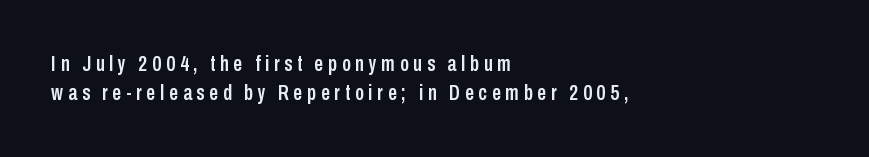
These lines were composed using upright roman letters. The strip under each line holds only bare page. The paragraph shown leans on its left margin. The leading is moderate, giving the passage an even texture.
